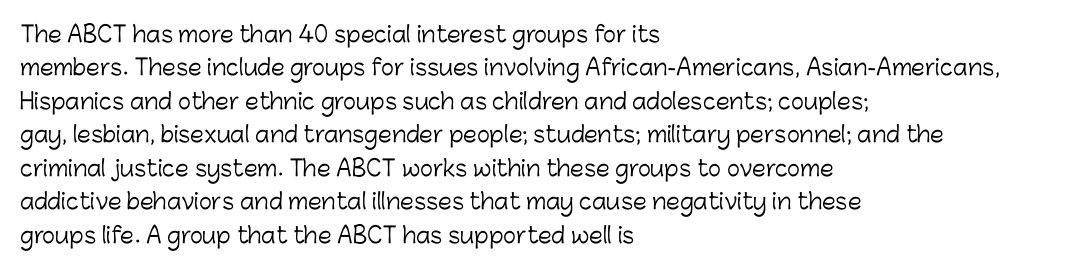
{"italic": "no", "bold": "no", "underline": "no", "align": "left", "line_spacing": "normal", "line_spacing_ratio": 1.52, "letter_spacing": "normal", "letter_spacing_em": 0.0, "glyph_px": 22}
